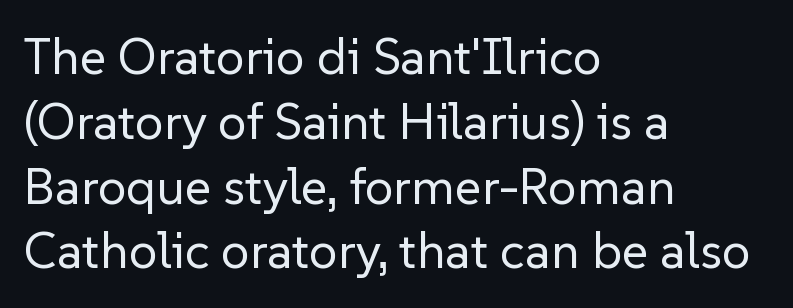
Q: Is the text bold? A: No.
Q: Is the text italic (slanted)? A: No, it is upright.
Q: Is the typeface a serif or a sans-serif typeface? A: Sans-serif.
Q: Is the text underlined? A: No.
Q: How is the paragraph aligned? A: Left-aligned.
Q: Is the spacing between letters normal or unusually wide? A: Normal.
Q: Is the spacing between lines tight, normal or loose? A: Normal.
Q: Width (condensed, normal, or wide)? A: Normal.
Q: Stroke contrast? A: Low.
Q: x-height? A: Medium.
Q: Monospaced? A: No.
